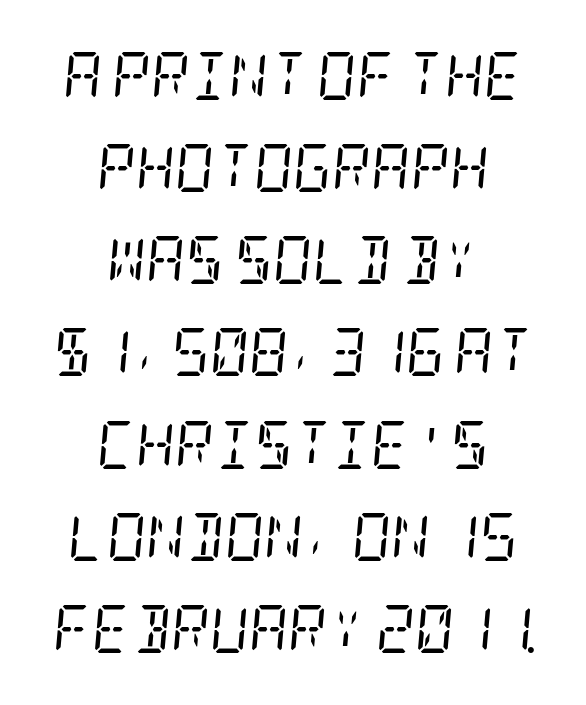
The image shows 48 px regular-weight, condensed serif type, italic (leaning right); set centered, loose line spacing (1.92x), normal letter spacing, not underlined; low stroke contrast and a large x-height.
